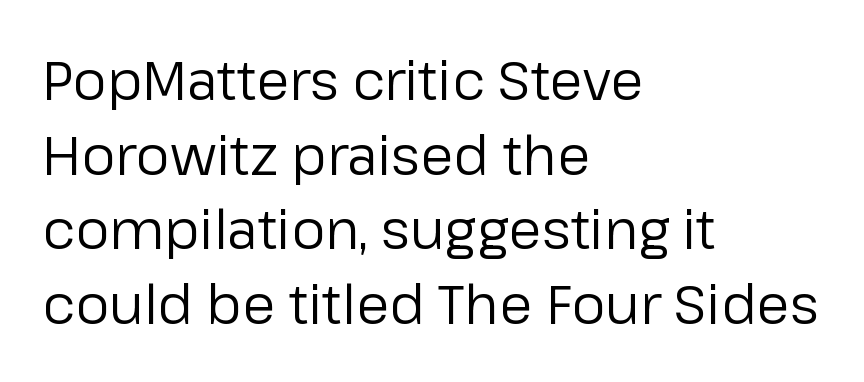
{"serif": "no", "italic": "no", "bold": "no", "weight": "regular", "width": "normal", "stroke_contrast": "low", "x_height": "medium", "monospaced": "no", "underline": "no", "align": "left", "line_spacing": "normal", "line_spacing_ratio": 1.38, "letter_spacing": "normal", "letter_spacing_em": 0.0, "glyph_px": 54}
